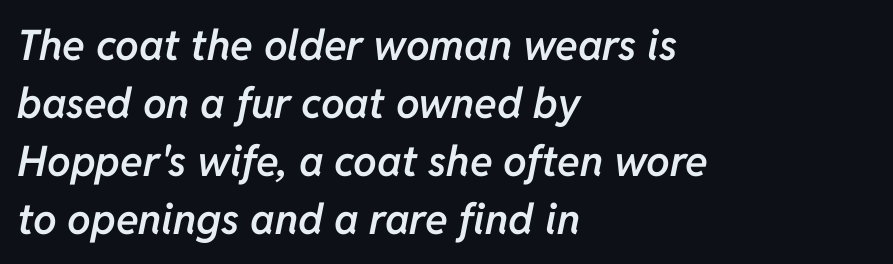
Q: Is the text bold? A: Semi-bold.
Q: Is the text italic (slanted)? A: Yes, it leans right by about 11 degrees.
Q: Is the text underlined? A: No.
Q: How is the paragraph aligned? A: Left-aligned.
Q: Is the spacing between letters normal or unusually wide? A: Normal.
Q: Is the spacing between lines tight, normal or loose? A: Normal.
Q: Width (condensed, normal, or wide)? A: Normal.
Q: Stroke contrast? A: Low.
Q: x-height? A: Medium.
Q: Monospaced? A: No.
